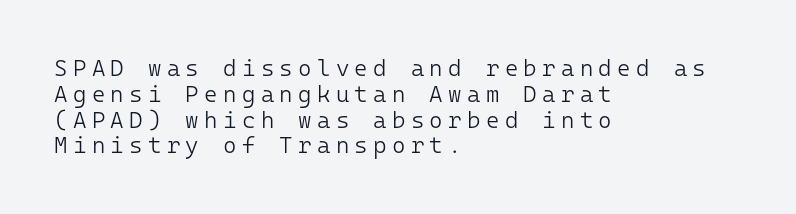
It's the straight-up-and-down kind of type. Compared with typical paragraphs, the rows here are closer together. The setting favours the left margin, as ordinary paragraphs usually do. Underlining? Definitely not there.
